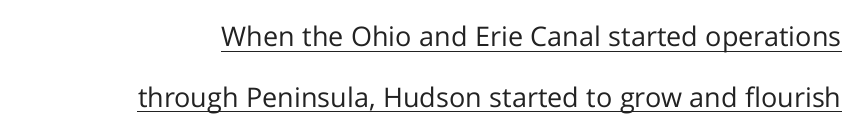
This rendering features underlined lettering. The strokes are not fattened; the text isn't bold. Nothing unusual about the tracking: characters are spaced as the font intends. The lines are spread far apart with generous leading. This is the regular roman posture of the typeface.
